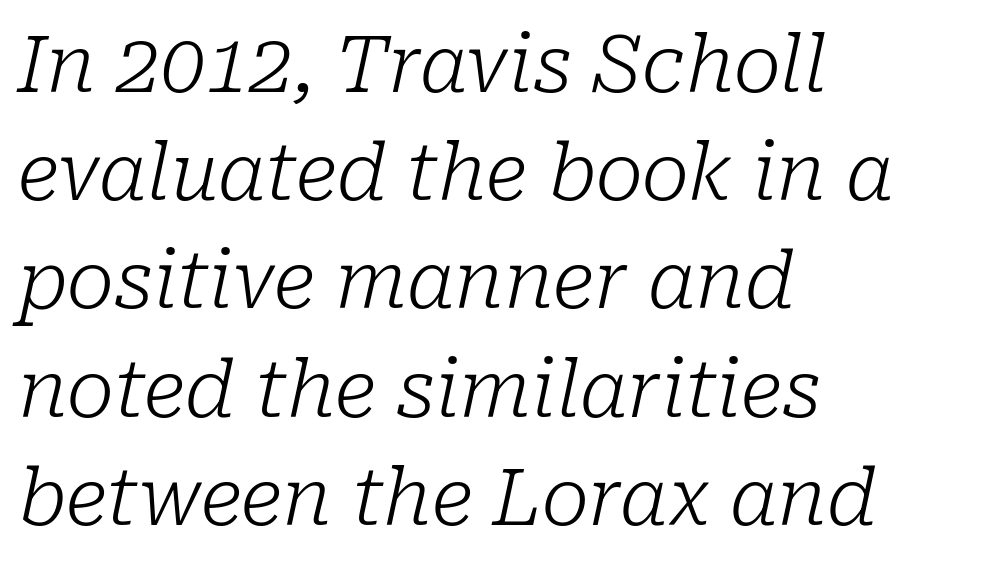
Vertical stems look standard width or narrower in stroke. Classification — serif. What stands out about the letter spacing? Nothing — it is the standard amount. Notice how the stems are inclined rather than vertical — that's the hallmark of italics. How would I describe the line gaps? Plain and ordinary. The glyphs are unaccompanied by any horizontal stroke below them.
